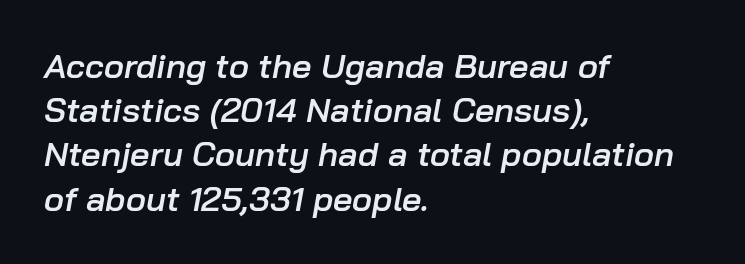
Notice how descenders clear the ascenders below comfortably — that's standard leading. Spacing between characters is what you'd get straight out of the box. The rendering anchors every line to the left-hand side. Designer's note — italics engaged.
